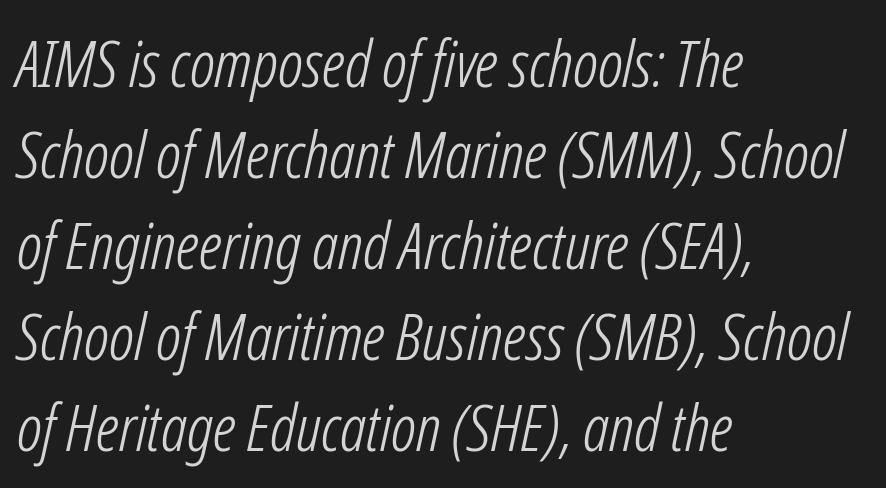
The typography opts for an oblique posture over an upright one. The baseline area is clear. The lines are quadded left. No chunkiness to these letters — they're not bold.
